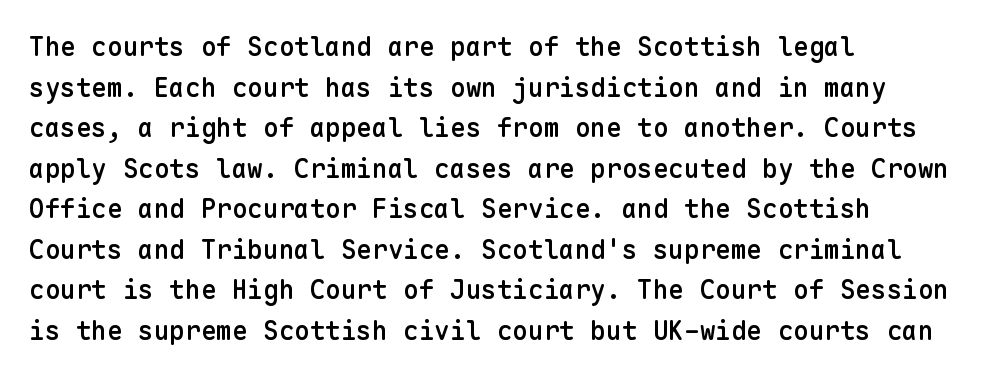
Q: Is the text bold? A: Semi-bold.
Q: Is the text italic (slanted)? A: No, it is upright.
Q: Is the text underlined? A: No.
Q: How is the paragraph aligned? A: Left-aligned.
Q: Is the spacing between letters normal or unusually wide? A: Normal.
Q: Is the spacing between lines tight, normal or loose? A: Normal.
